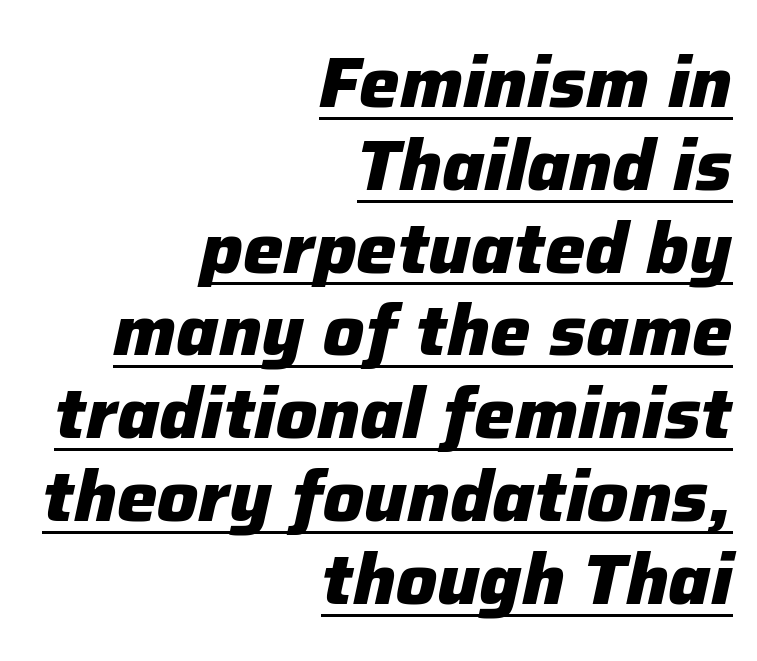
The image shows 72 px heavy type, italic (leaning right); set right-aligned, tight line spacing (1.15x), normal letter spacing, underlined; low stroke contrast and a medium x-height.
